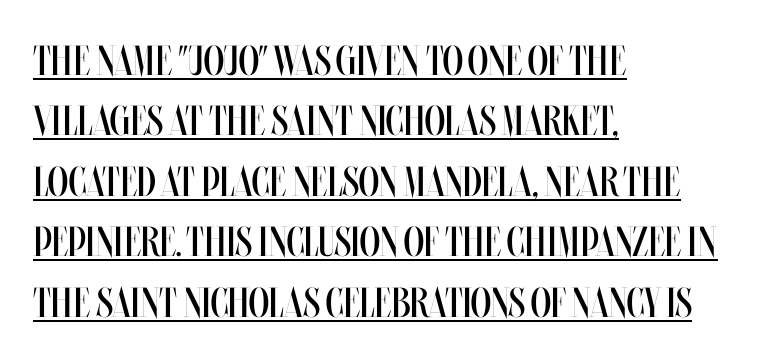
Q: Is the text bold? A: No.
Q: Is the text italic (slanted)? A: No, it is upright.
Q: Is the text underlined? A: Yes.
Q: How is the paragraph aligned? A: Left-aligned.
Q: Is the spacing between letters normal or unusually wide? A: Normal.
Q: Is the spacing between lines tight, normal or loose? A: Normal.
Q: Width (condensed, normal, or wide)? A: Condensed.
Q: Stroke contrast? A: Medium.
Q: x-height? A: Large.
Q: Monospaced? A: No.
